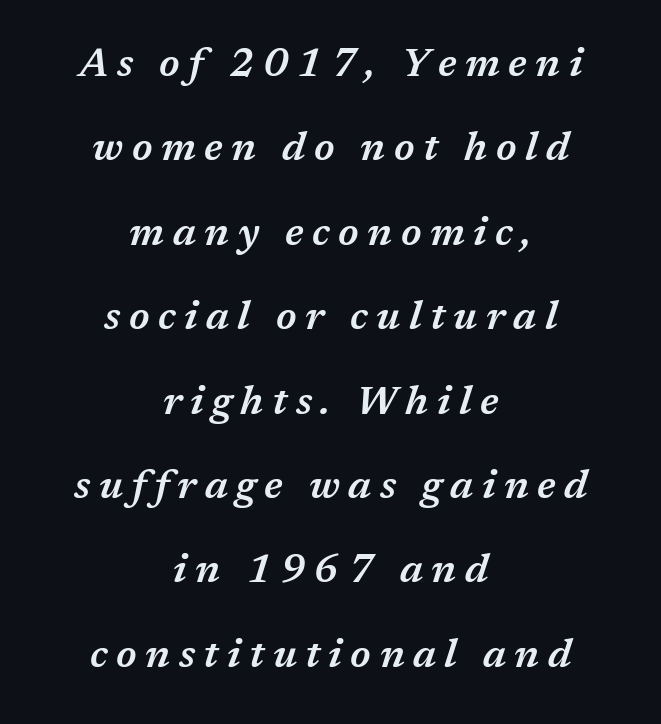
{"italic": "yes", "lean": "right", "slant_degrees": 17, "bold": "semi", "weight": "semibold", "width": "normal", "stroke_contrast": "medium", "x_height": "medium", "monospaced": "no", "underline": "no", "align": "center", "line_spacing": "loose", "line_spacing_ratio": 2.11, "letter_spacing": "wide", "letter_spacing_em": 0.21, "glyph_px": 40}
